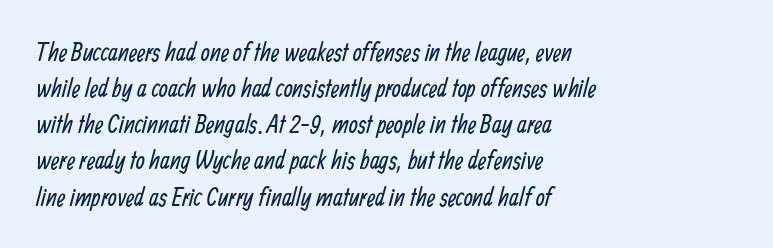
{"bold": "no", "underline": "no", "align": "left", "line_spacing": "normal", "line_spacing_ratio": 1.39, "letter_spacing": "normal", "letter_spacing_em": 0.0, "glyph_px": 26}
